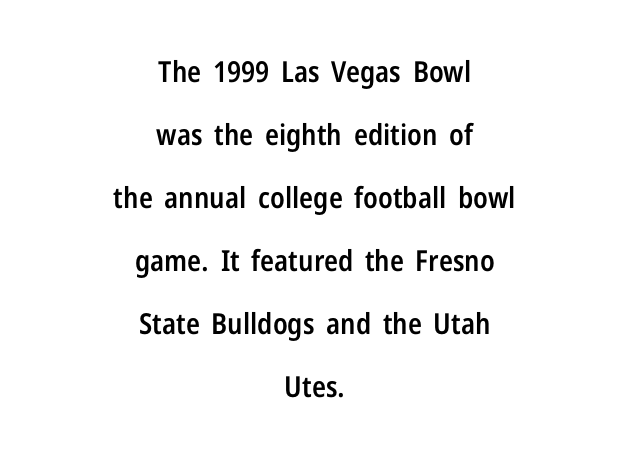
{"serif": "no", "italic": "no", "bold": "semi", "weight": "semibold", "width": "condensed", "stroke_contrast": "low", "x_height": "medium", "monospaced": "no", "underline": "no", "align": "center", "line_spacing": "loose", "line_spacing_ratio": 2.17, "letter_spacing": "normal", "letter_spacing_em": 0.0, "glyph_px": 29}
